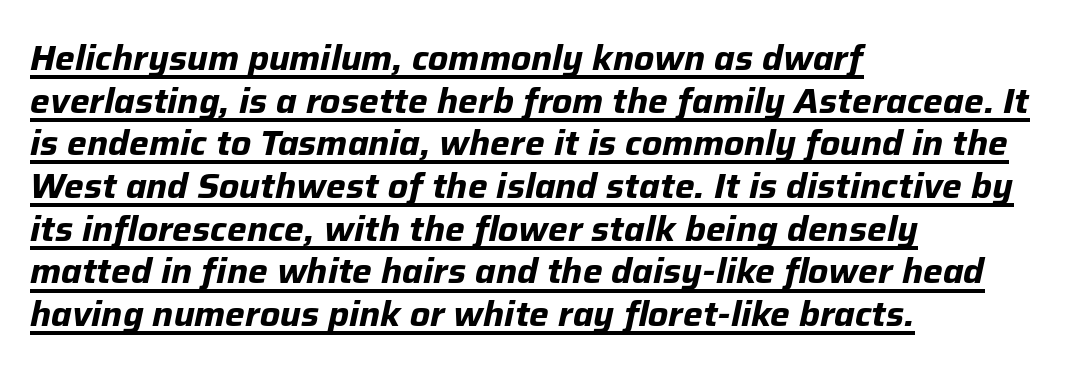
Q: Is the text bold? A: Yes.
Q: Is the text italic (slanted)? A: Yes, it leans right by about 12 degrees.
Q: Is the text underlined? A: Yes.
Q: How is the paragraph aligned? A: Left-aligned.
Q: Is the spacing between letters normal or unusually wide? A: Normal.
Q: Width (condensed, normal, or wide)? A: Normal.
Q: Stroke contrast? A: Low.
Q: x-height? A: Medium.
Q: Monospaced? A: No.
